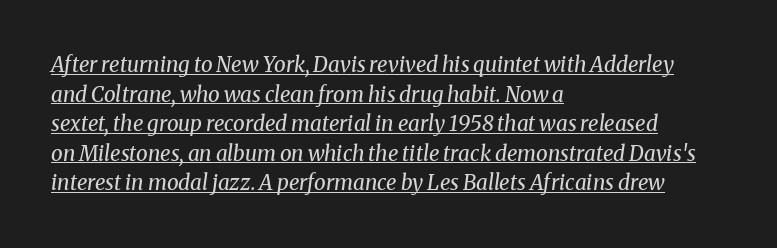
Students, note that the glyphs here touch the page at normal intervals. Every character sits at an angle, as italics do. Is there an underline? Yes — a line sits under the letters. Reading down the block, your eye returns to a fixed left position each line. Does the leading feel generous? No, just average.
